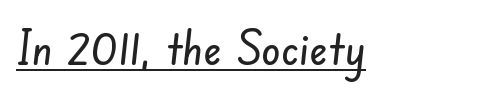
{"serif": "no", "width": "condensed", "stroke_contrast": "low", "x_height": "small", "monospaced": "no", "underline": "yes", "letter_spacing": "normal", "letter_spacing_em": 0.0, "glyph_px": 48}
